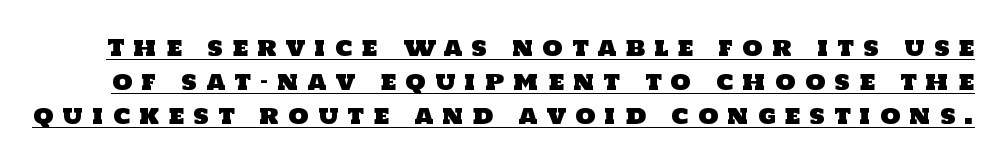
Q: Is the text underlined? A: Yes.
Q: Is the spacing between letters normal or unusually wide? A: Unusually wide.
Q: Is the spacing between lines tight, normal or loose? A: Normal.
